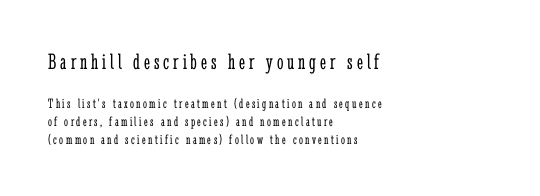
In CSS terms this would be text-align: left. Summary of vertical rhythm: regular, with standard interline spacing. No heavy texture on the line: the type isn't bold. Type size steps down from the first block to the second. You can tell it's not italic because the verticals are truly vertical.
